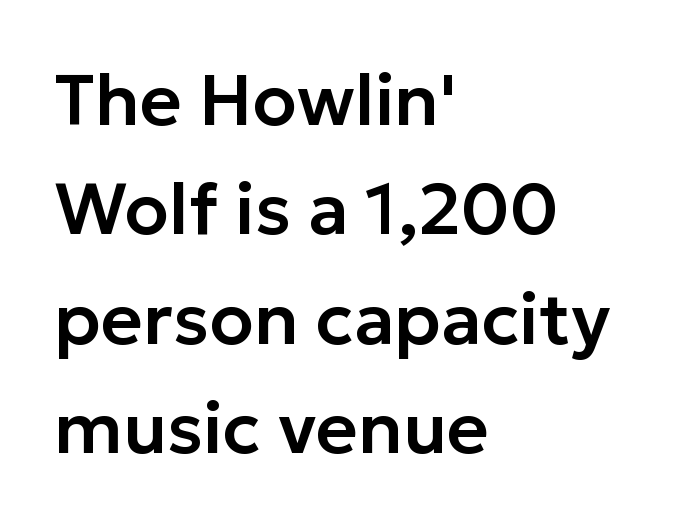
The image shows 72 px sans-serif type, upright; set left-aligned, normal line spacing (1.52x), normal letter spacing, not underlined; low stroke contrast and a medium x-height.
